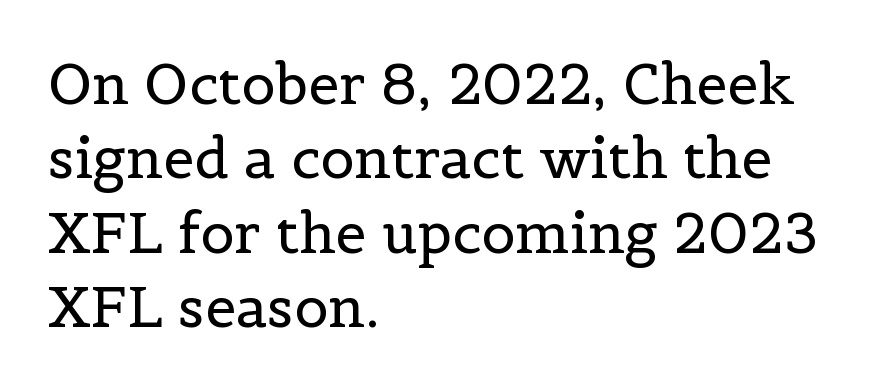
{"serif": "yes", "italic": "no", "bold": "no", "weight": "regular", "width": "normal", "x_height": "medium", "monospaced": "no", "underline": "no", "align": "left", "line_spacing": "normal", "line_spacing_ratio": 1.33, "letter_spacing": "normal", "letter_spacing_em": 0.0, "glyph_px": 56}
